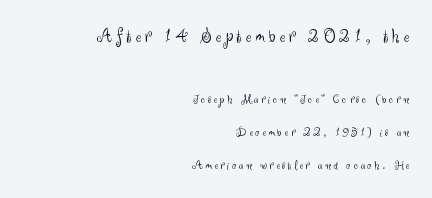
Q: Is the text bold? A: No.
Q: Is the text italic (slanted)? A: No, it is upright.
Q: Is the text underlined? A: No.
Q: How is the paragraph aligned? A: Right-aligned.
Q: Is the spacing between lines tight, normal or loose? A: Loose.
Q: Which block of text is set in a larger size, the first (top) or the second (bottom)? A: The first (top) one.
